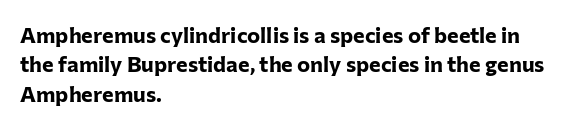
{"italic": "no", "bold": "yes", "underline": "no", "align": "left", "line_spacing": "normal", "line_spacing_ratio": 1.33, "letter_spacing": "normal", "letter_spacing_em": 0.0, "glyph_px": 22}
